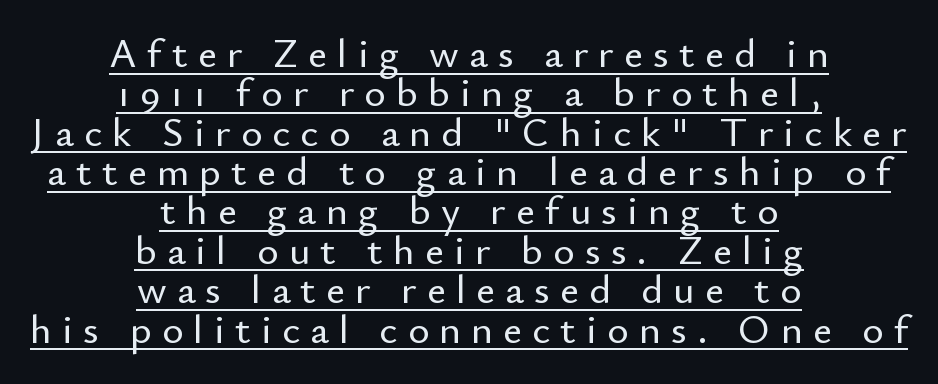
Q: Is the text italic (slanted)? A: No, it is upright.
Q: Is the typeface a serif or a sans-serif typeface? A: Sans-serif.
Q: Is the text underlined? A: Yes.
Q: How is the paragraph aligned? A: Centered.
Q: Is the spacing between letters normal or unusually wide? A: Unusually wide.
Q: Is the spacing between lines tight, normal or loose? A: Tight.
Q: Width (condensed, normal, or wide)? A: Normal.
Q: Stroke contrast? A: Low.
Q: x-height? A: Small.
Q: Monospaced? A: No.
